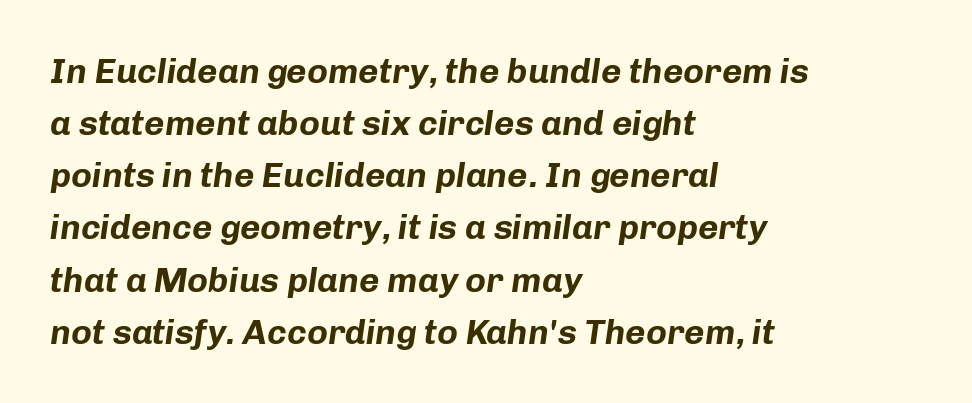
Q: Is the text bold? A: Yes.
Q: Is the text italic (slanted)? A: Yes, it leans right by about 8 degrees.
Q: Is the text underlined? A: No.
Q: How is the paragraph aligned? A: Left-aligned.
Q: Is the spacing between letters normal or unusually wide? A: Normal.
Q: Is the spacing between lines tight, normal or loose? A: Normal.
Q: Width (condensed, normal, or wide)? A: Normal.
Q: Stroke contrast? A: Low.
Q: x-height? A: Medium.
Q: Monospaced? A: No.
